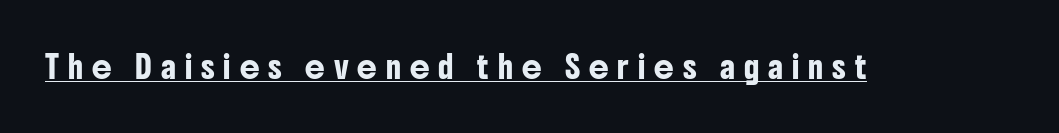
{"italic": "no", "underline": "yes", "letter_spacing": "wide", "letter_spacing_em": 0.41, "glyph_px": 22}
